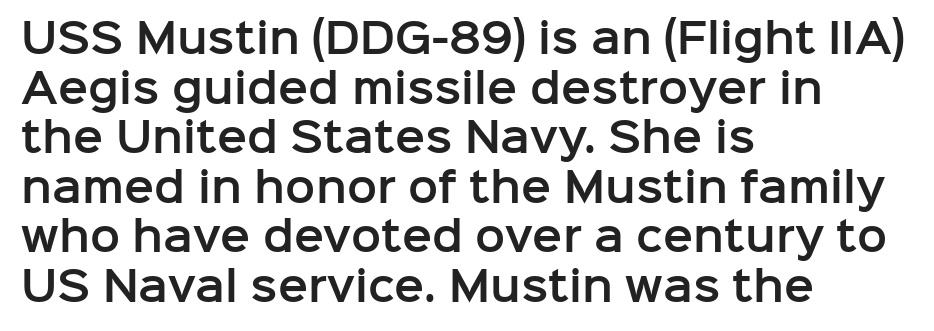
Q: Is the text italic (slanted)? A: No, it is upright.
Q: Is the typeface a serif or a sans-serif typeface? A: Sans-serif.
Q: Is the text underlined? A: No.
Q: How is the paragraph aligned? A: Left-aligned.
Q: Is the spacing between letters normal or unusually wide? A: Normal.
Q: Width (condensed, normal, or wide)? A: Normal.
Q: Stroke contrast? A: Low.
Q: x-height? A: Medium.
Q: Monospaced? A: No.
